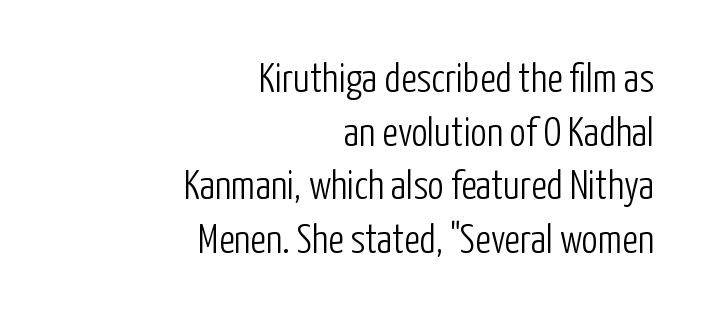
{"serif": "no", "italic": "no", "bold": "no", "weight": "light", "width": "condensed", "stroke_contrast": "low", "x_height": "medium", "monospaced": "no", "underline": "no", "align": "right", "line_spacing": "normal", "line_spacing_ratio": 1.31, "letter_spacing": "normal", "letter_spacing_em": 0.0, "glyph_px": 41}
